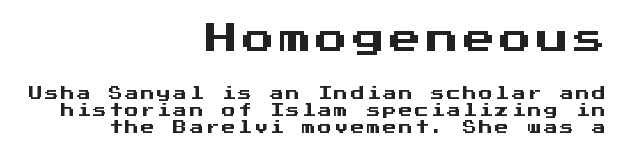
Q: Is the text italic (slanted)? A: No, it is upright.
Q: Is the typeface a serif or a sans-serif typeface? A: Sans-serif.
Q: Is the text underlined? A: No.
Q: How is the paragraph aligned? A: Right-aligned.
Q: Which block of text is set in a larger size, the first (top) or the second (bottom)? A: The first (top) one.
Q: Width (condensed, normal, or wide)? A: Normal.
Q: Stroke contrast? A: Medium.
Q: x-height? A: Medium.
Q: Monospaced? A: Yes.
